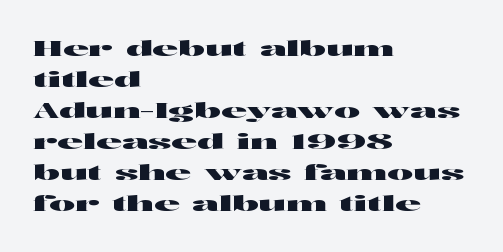
No italicization has been applied; the sample stays upright. The text block is weighted toward the left margin, trailing off unevenly rightward. Each row of text sits above clean, open space. Leading matches the norm, producing a regular column. Nobody touched the tracking dial on this one.
